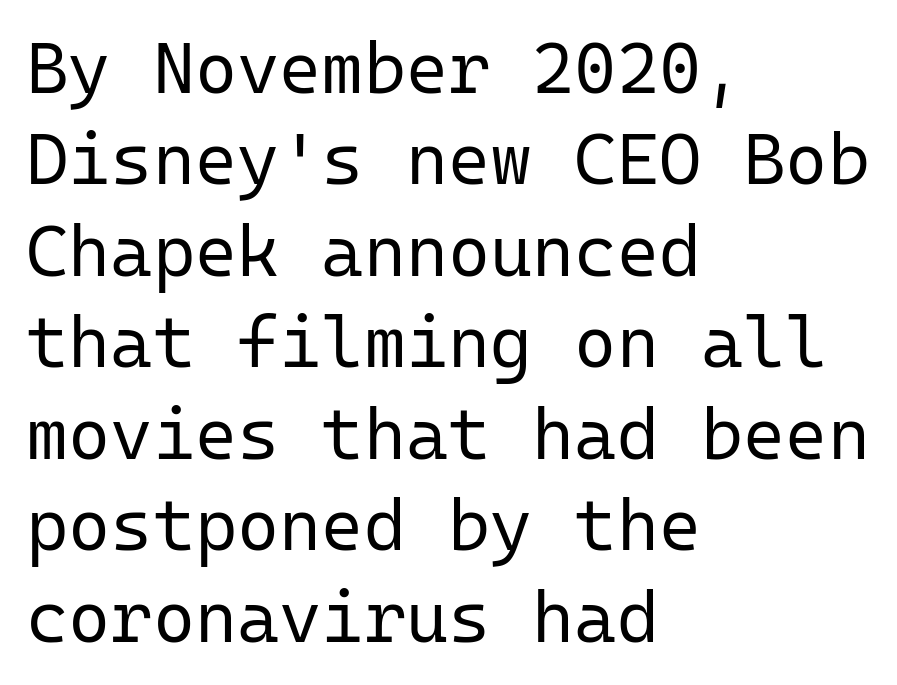
A clean baseline with only descenders dipping below it. Typeset ragged right — the left edge is the straight one. A light-to-regular cut is what we see here. These lines are composed in type without serifs. Successive baselines arrive at the customary interval. You could count columns in this text — the font is strictly monospaced.
